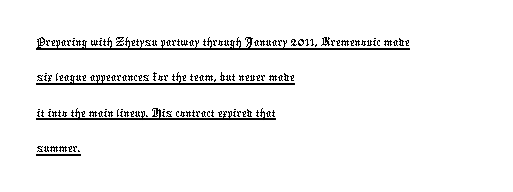
{"serif": "no", "width": "condensed", "stroke_contrast": "low", "x_height": "medium", "monospaced": "no", "underline": "yes", "align": "left", "line_spacing": "normal", "line_spacing_ratio": 1.26, "letter_spacing": "normal", "letter_spacing_em": 0.0, "glyph_px": 28}
